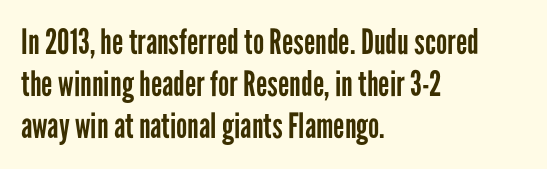
The image shows 35 px regular-weight, condensed sans-serif type, upright; set left-aligned, line spacing 1.2x, normal letter spacing, not underlined; low stroke contrast and a medium x-height.
